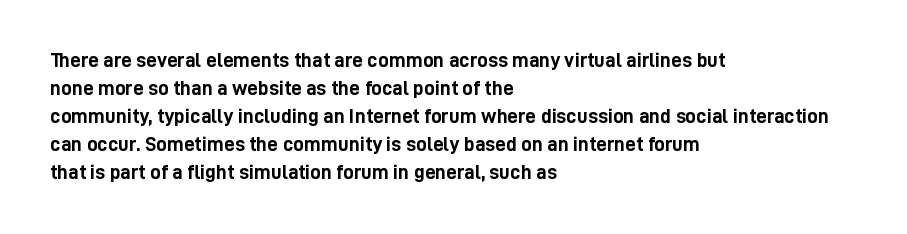
Q: Is the text bold? A: Yes.
Q: Is the text italic (slanted)? A: No, it is upright.
Q: Is the text underlined? A: No.
Q: How is the paragraph aligned? A: Left-aligned.
Q: Is the spacing between letters normal or unusually wide? A: Normal.
Q: Is the spacing between lines tight, normal or loose? A: Normal.
